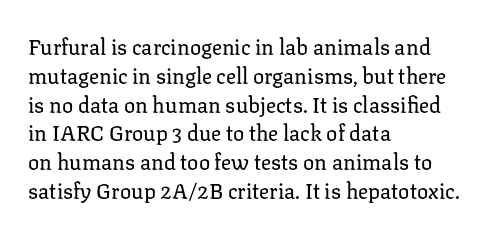
{"italic": "no", "bold": "no", "underline": "no", "align": "left", "line_spacing": "normal", "line_spacing_ratio": 1.37, "letter_spacing": "normal", "letter_spacing_em": 0.0, "glyph_px": 21}
